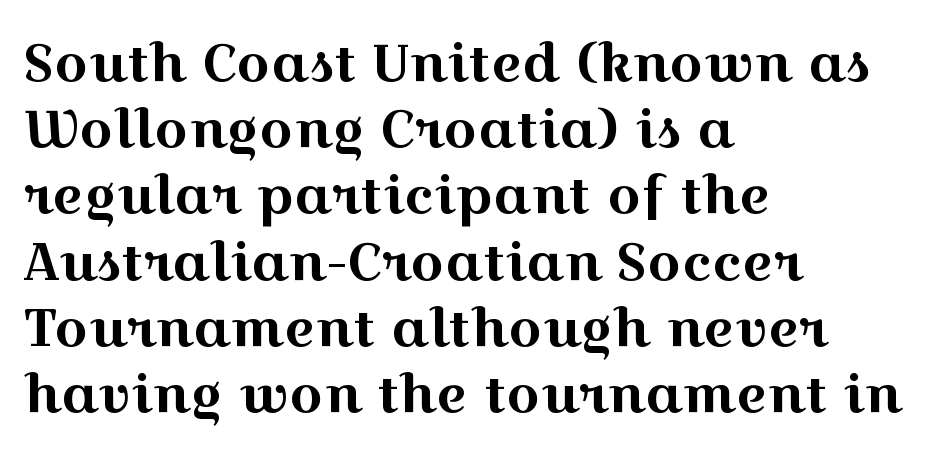
The image shows 53 px wide serif type, upright; set left-aligned, normal line spacing (1.25x), normal letter spacing, not underlined; a medium x-height.
